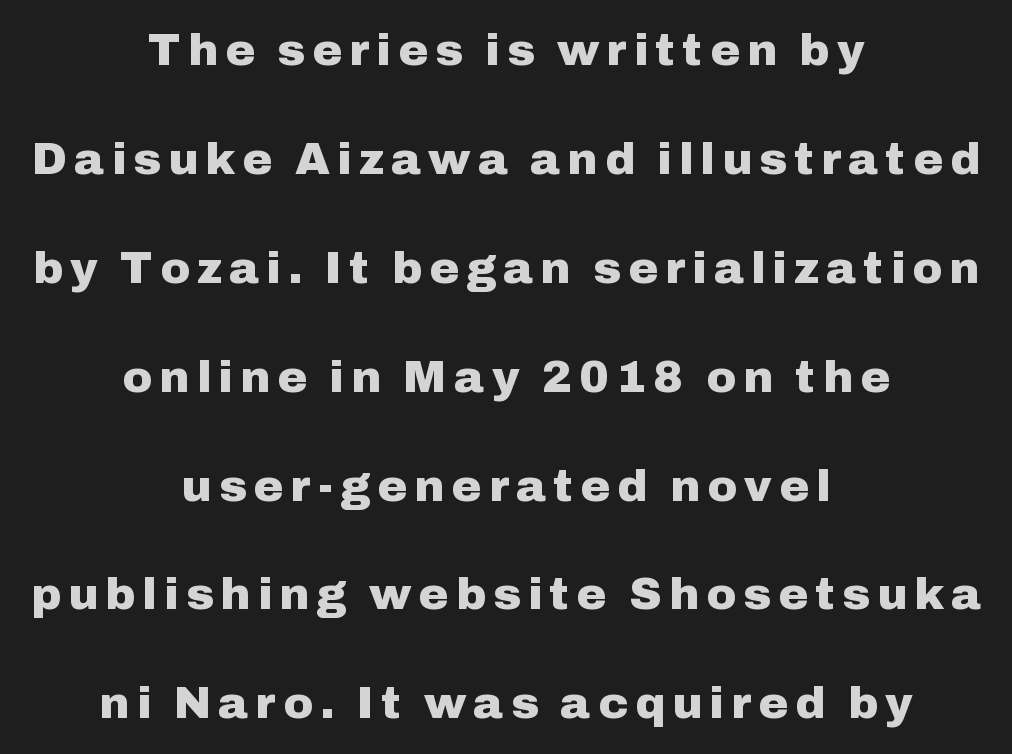
Q: Is the text bold? A: Yes.
Q: Is the text italic (slanted)? A: No, it is upright.
Q: Is the typeface a serif or a sans-serif typeface? A: Sans-serif.
Q: Is the text underlined? A: No.
Q: How is the paragraph aligned? A: Centered.
Q: Is the spacing between lines tight, normal or loose? A: Loose.
Q: Width (condensed, normal, or wide)? A: Normal.
Q: Stroke contrast? A: Low.
Q: x-height? A: Medium.
Q: Monospaced? A: No.
